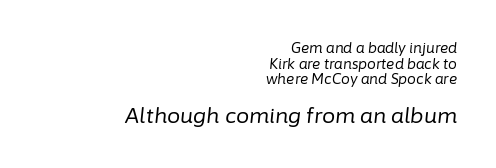
The weight would be labelled regular, book, light, or lighter still. The type is set solid horizontally, with unmodified tracking. Scale increases going downward across the two blocks. Posture: slanted. Notice how the passage keeps a crisp vertical edge on the right only.
